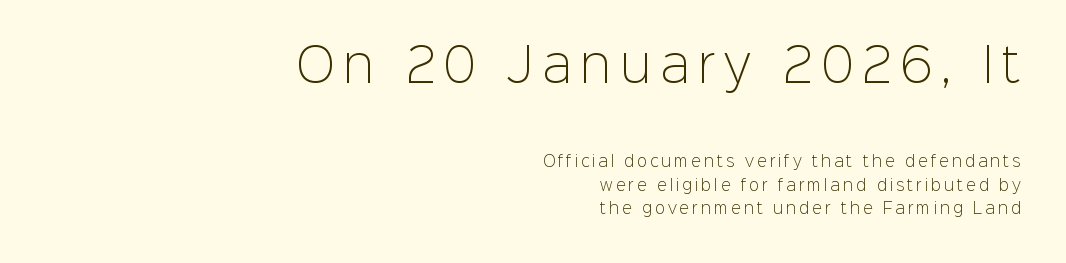
{"serif": "no", "italic": "no", "bold": "no", "weight": "light", "width": "normal", "stroke_contrast": "low", "x_height": "medium", "monospaced": "no", "underline": "no", "align": "right", "line_spacing": "normal", "line_spacing_ratio": 1.57, "larger_block": "first", "size_ratio": 3.07, "glyph_px": 46}
